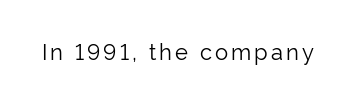
The image shows 22 px text type, upright; set not underlined.
